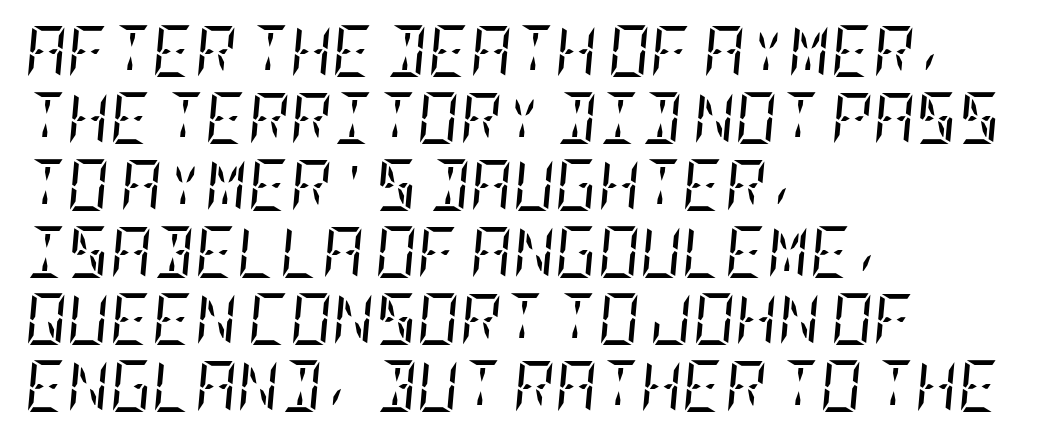
{"serif": "yes", "italic": "yes", "lean": "right", "slant_degrees": 5, "bold": "no", "weight": "regular", "width": "condensed", "stroke_contrast": "low", "x_height": "large", "underline": "no", "align": "left", "line_spacing": "normal", "line_spacing_ratio": 1.29, "letter_spacing": "normal", "letter_spacing_em": 0.0, "glyph_px": 52}
